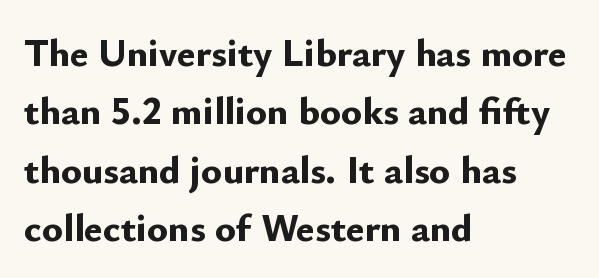
The image shows 39 px bold sans-serif type, upright; set left-aligned, normal line spacing (1.5x), normal letter spacing, not underlined; low stroke contrast and a small x-height.
